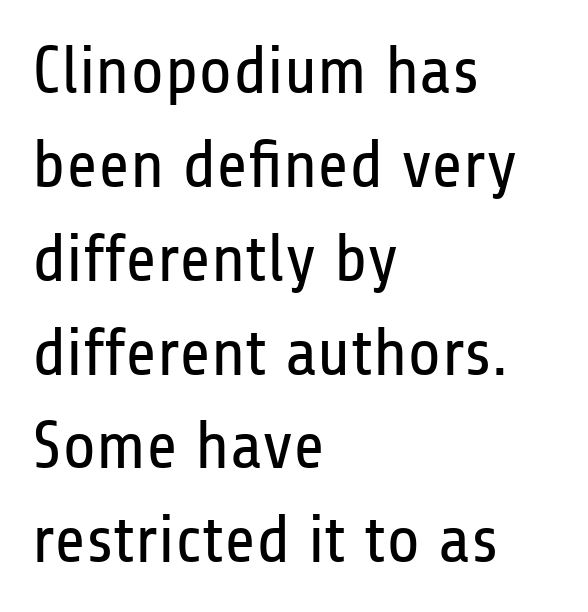
The image shows 68 px regular-weight, condensed sans-serif type, upright; set left-aligned, normal line spacing (1.38x), normal letter spacing, not underlined; low stroke contrast and a medium x-height.
